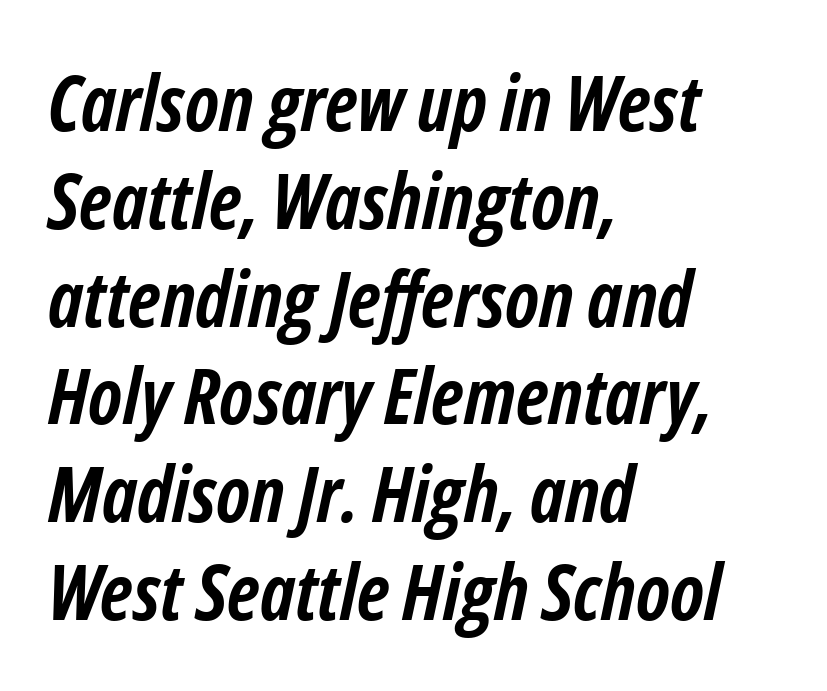
The image shows 77 px semibold, condensed type, italic (leaning right); set left-aligned, normal line spacing (1.27x), normal letter spacing, not underlined; low stroke contrast and a medium x-height.
